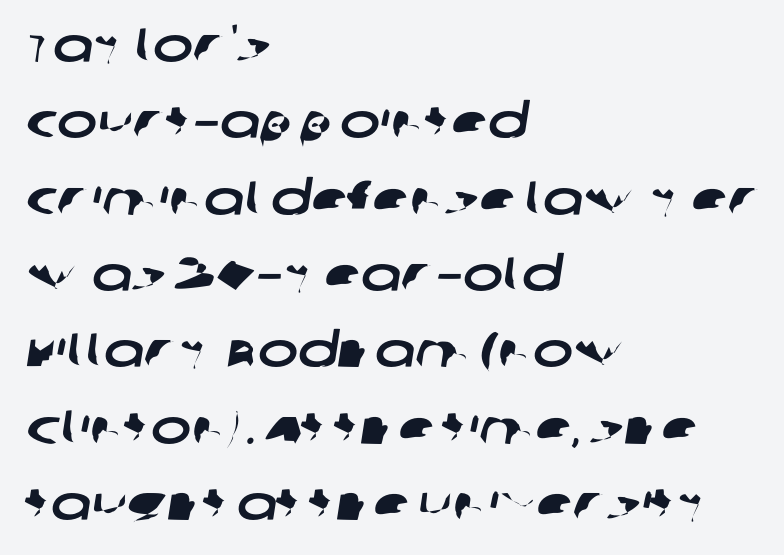
Type without underlining. The letters sit at their default tracking, neither squeezed nor spread. Where is the straight margin? On the left. Nothing sits at the stroke ends, so this counts as sans-serif.
